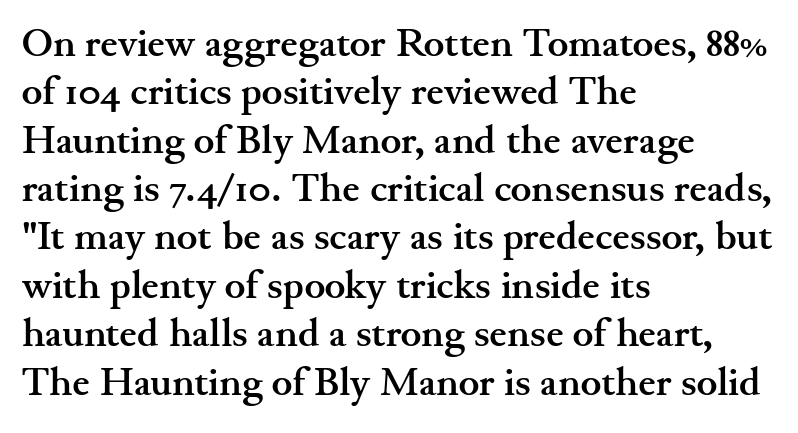
Q: Is the text bold? A: Yes.
Q: Is the text italic (slanted)? A: No, it is upright.
Q: Is the typeface a serif or a sans-serif typeface? A: Serif.
Q: Is the text underlined? A: No.
Q: How is the paragraph aligned? A: Left-aligned.
Q: Is the spacing between letters normal or unusually wide? A: Normal.
Q: Width (condensed, normal, or wide)? A: Wide.
Q: Stroke contrast? A: Medium.
Q: x-height? A: Small.
Q: Monospaced? A: No.
